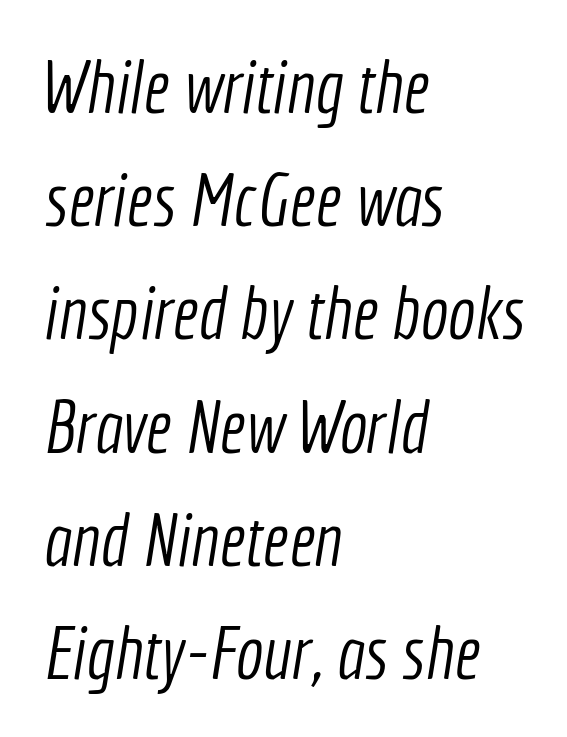
Beneath every word, the page is bare. The strokes carry an ordinary text weight at most. Look at the bottom of the vertical strokes: they stop flat, with no serifs. Nobody touched the tracking dial on this one. Interline gaps are of average width in this sample. Varying glyph widths throughout — classic text-font behaviour.
